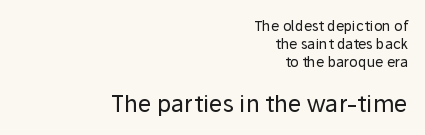
Q: Is the text bold? A: No.
Q: Is the text italic (slanted)? A: No, it is upright.
Q: Is the text underlined? A: No.
Q: How is the paragraph aligned? A: Right-aligned.
Q: Is the spacing between letters normal or unusually wide? A: Normal.
Q: Is the spacing between lines tight, normal or loose? A: Normal.
Q: Which block of text is set in a larger size, the first (top) or the second (bottom)? A: The second (bottom) one.
